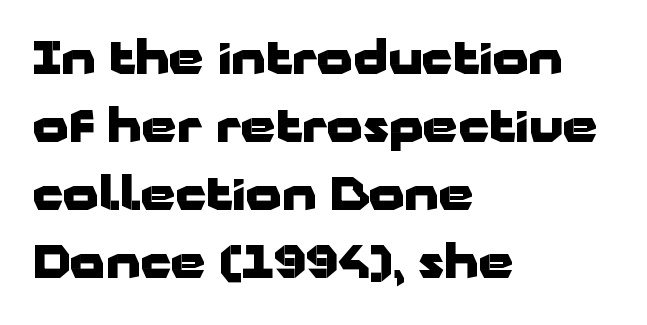
The font is running at its bold setting. The designer went with a sans here, leaving each stem footless. Rows of type keep a routine distance in the vertical direction. Glance below the letters and you will spot only blank space.
